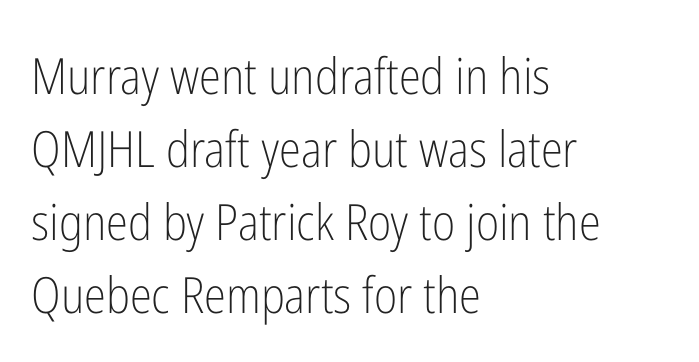
Here the designer chose a conventional face with non-uniform glyph widths. Horizontal bands of white between lines are of average thickness. Unlike a traditional serif, this face leaves its strokes unadorned. Unbolded letterforms with no extra heft.
